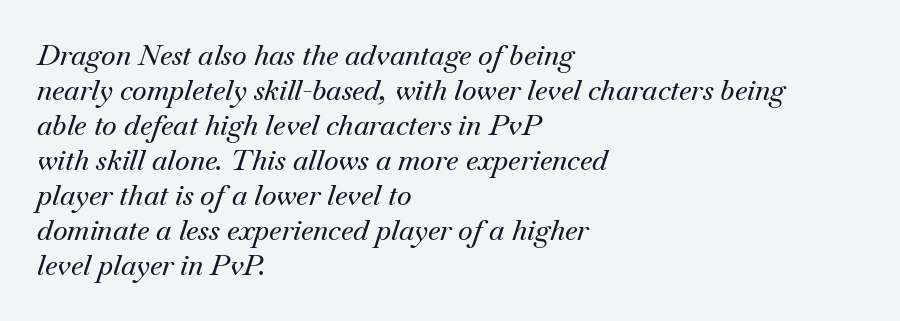
The image shows 28 px serif type, italic (leaning right); set left-aligned, normal line spacing (1.25x), normal letter spacing, not underlined; medium stroke contrast and a small x-height.
